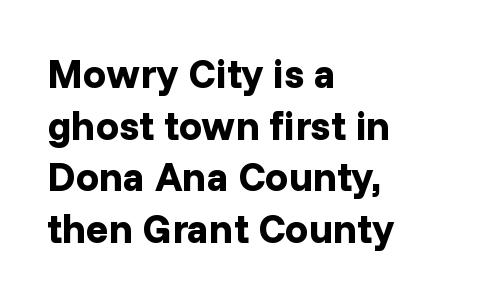
{"serif": "no", "italic": "no", "bold": "yes", "weight": "bold", "width": "normal", "stroke_contrast": "low", "x_height": "medium", "monospaced": "no", "underline": "no", "align": "left", "line_spacing": "normal", "line_spacing_ratio": 1.26, "letter_spacing": "normal", "letter_spacing_em": 0.0, "glyph_px": 41}
